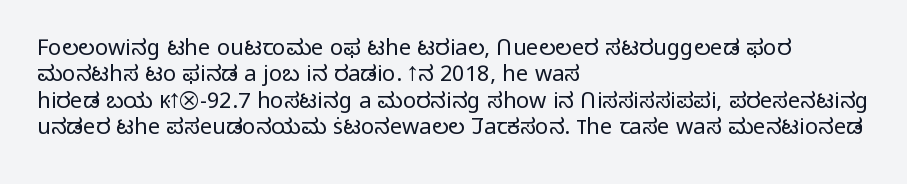
This sample uses an upright cut, with every glyph sitting square on the baseline. Underlining? Definitely not there. Heaviness? Minimal to ordinary, like unemphasized prose. Short note: letters normally spaced. Where is the straight margin? On the left.
